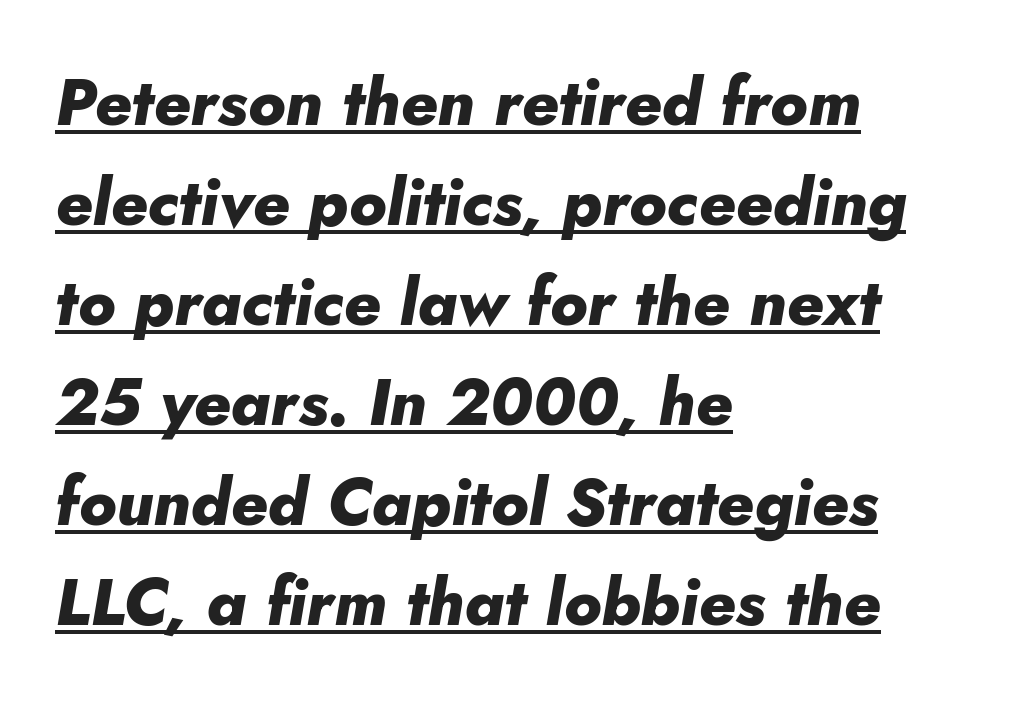
The lines in this sample share a left origin and differ only in where they stop. Proportional: the letters do not fall into vertical columns. The face used here has a pronounced slope to its letters. Horizontal bands of white between lines are of average thickness. Strong, thick strokes mark this as bold type. Does extra space separate the letters? No, they use regular spacing.
